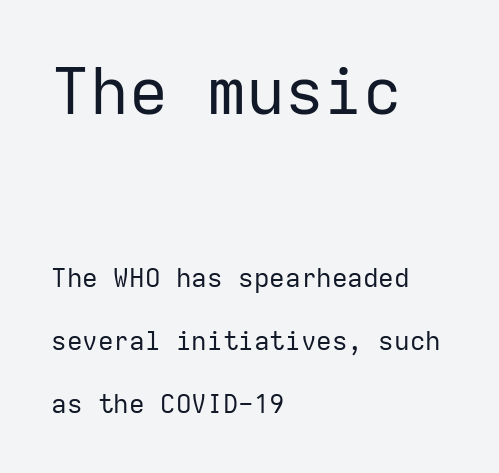
Is the lower block the larger one? No — the upper block carries the bigger type. Baseline-to-baseline distance is far greater than the letter height. I'd call this a sans setting — the letters go barefoot. The passage shown has conventional tracking throughout.
